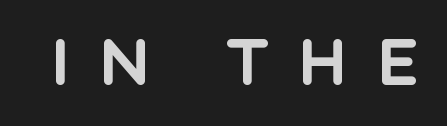
Descenders are the only things crossing below the line. Is this a sans? Yes — the strokes have no serifs. The type sits square on the baseline with zero lean. You could only call the tracking loose — the letters float apart. The face used here is proportionally spaced, like ordinary book or web type.
